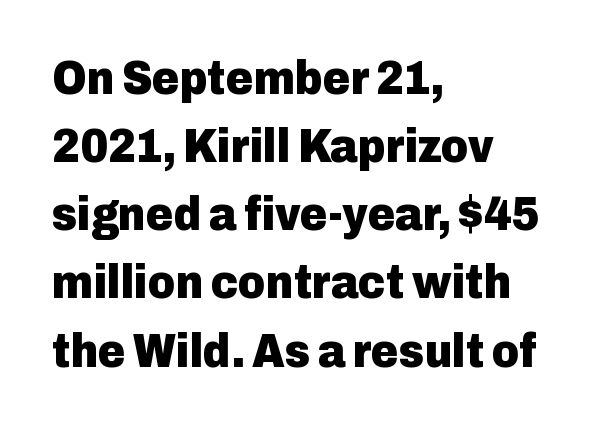
The image shows 47 px heavy sans-serif type, upright; set left-aligned, normal line spacing (1.45x), normal letter spacing, not underlined; low stroke contrast and a medium x-height.
